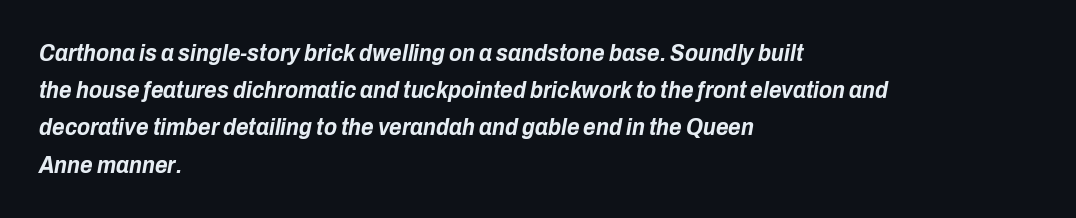
The image shows 24 px bold type, italic (leaning right); set left-aligned, normal line spacing (1.55x), normal letter spacing, not underlined.
